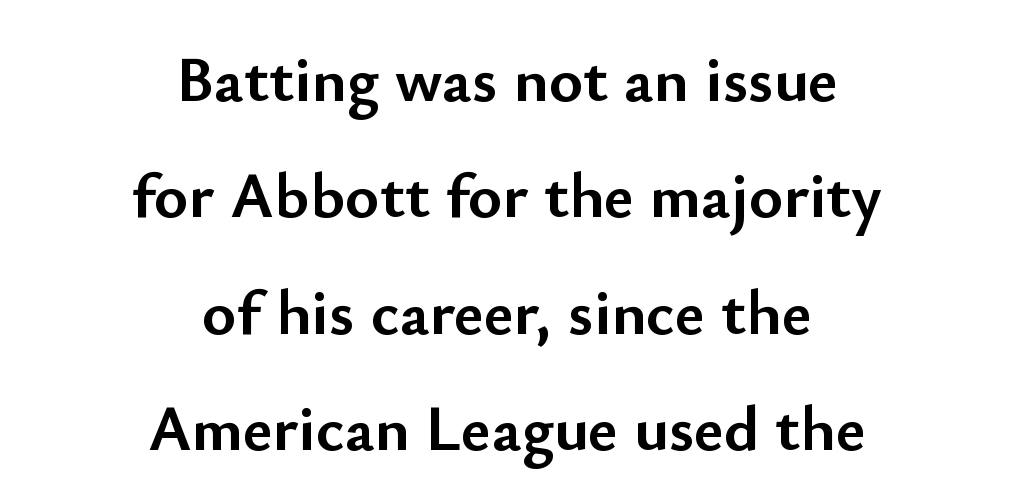
The image shows 65 px semibold sans-serif type, upright; set centered, line spacing 1.79x, normal letter spacing, not underlined; low stroke contrast and a small x-height.
